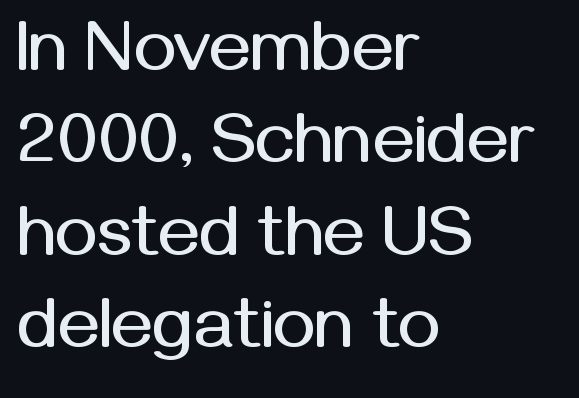
Q: Is the text italic (slanted)? A: No, it is upright.
Q: Is the typeface a serif or a sans-serif typeface? A: Sans-serif.
Q: Is the text underlined? A: No.
Q: How is the paragraph aligned? A: Left-aligned.
Q: Is the spacing between letters normal or unusually wide? A: Normal.
Q: Is the spacing between lines tight, normal or loose? A: Normal.
Q: Width (condensed, normal, or wide)? A: Normal.
Q: Stroke contrast? A: Medium.
Q: x-height? A: Medium.
Q: Monospaced? A: No.
